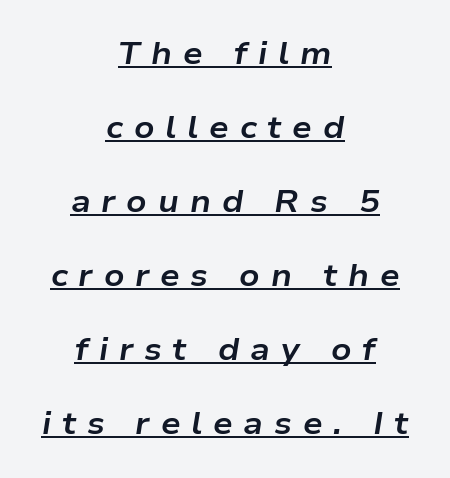
Q: Is the text bold? A: Yes.
Q: Is the text italic (slanted)? A: Yes, it leans right by about 9 degrees.
Q: Is the text underlined? A: Yes.
Q: How is the paragraph aligned? A: Centered.
Q: Is the spacing between letters normal or unusually wide? A: Unusually wide.
Q: Is the spacing between lines tight, normal or loose? A: Loose.
Q: Width (condensed, normal, or wide)? A: Wide.
Q: Stroke contrast? A: Low.
Q: x-height? A: Medium.
Q: Monospaced? A: No.
